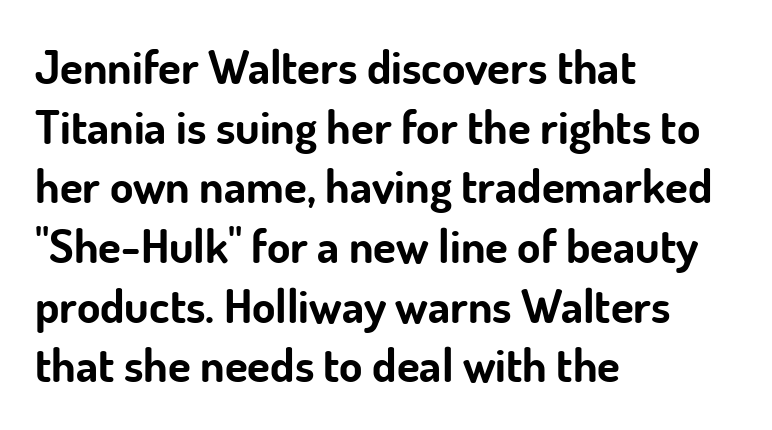
Q: Is the text bold? A: Yes.
Q: Is the text italic (slanted)? A: No, it is upright.
Q: Is the typeface a serif or a sans-serif typeface? A: Sans-serif.
Q: Is the text underlined? A: No.
Q: How is the paragraph aligned? A: Left-aligned.
Q: Is the spacing between letters normal or unusually wide? A: Normal.
Q: Is the spacing between lines tight, normal or loose? A: Normal.
Q: Width (condensed, normal, or wide)? A: Normal.
Q: Stroke contrast? A: Low.
Q: x-height? A: Small.
Q: Monospaced? A: No.
